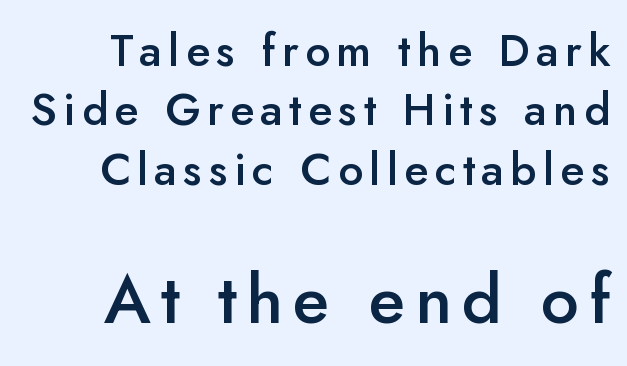
Block two is the big one; block one sits smaller above it. The gap between lines stays unmarked. Whoever set this chose a conventional vertical rhythm. Each letter keeps its own natural width here, so spacing adapts to shape.
